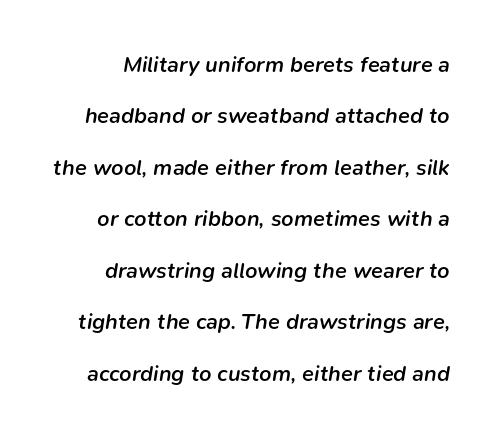
Q: Is the text bold? A: Semi-bold.
Q: Is the text italic (slanted)? A: Yes, it leans right by about 9 degrees.
Q: Is the text underlined? A: No.
Q: Is the spacing between letters normal or unusually wide? A: Normal.
Q: Is the spacing between lines tight, normal or loose? A: Loose.
